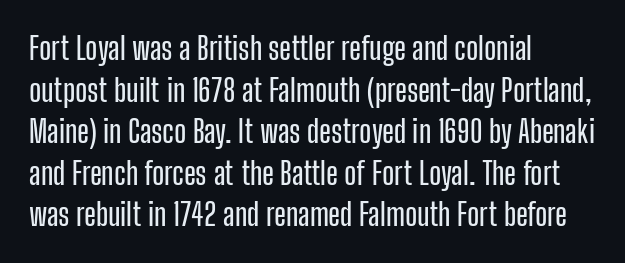
A bare baseline throughout the passage. Look at the tracking — it's just the regular setting, nothing added. Alignment: flush left. The rendering uses natural spacing where letterforms have individual widths.
